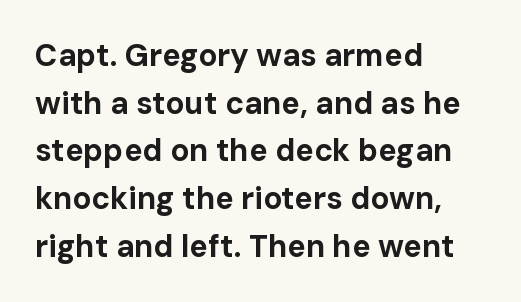
{"serif": "no", "italic": "no", "bold": "yes", "weight": "bold", "width": "normal", "stroke_contrast": "low", "x_height": "medium", "monospaced": "no", "underline": "no", "align": "left", "line_spacing": "normal", "line_spacing_ratio": 1.54, "letter_spacing": "normal", "letter_spacing_em": 0.0, "glyph_px": 31}
